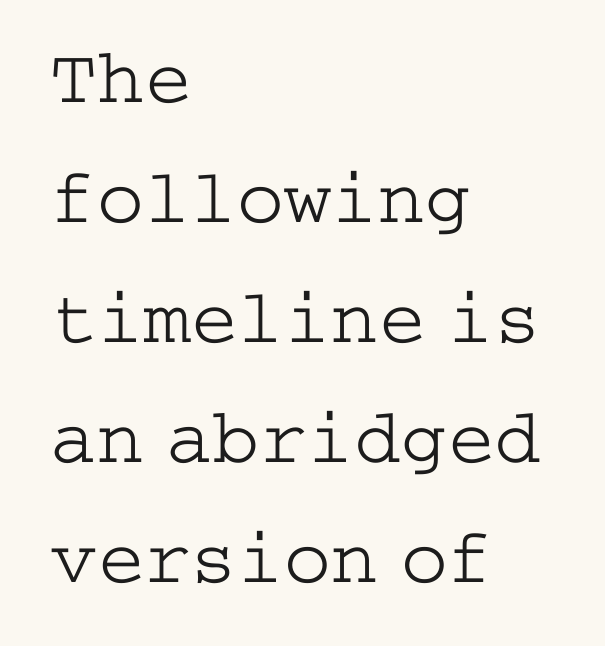
Does the type have serifs? Yes, each stem ends in a small foot. Compared with typical paragraphs, the rows here are spaced about the same. If you drew a line through each stem, it would be perfectly vertical. Line beginnings align vertically; line endings do not. The area under the type is left untouched.
